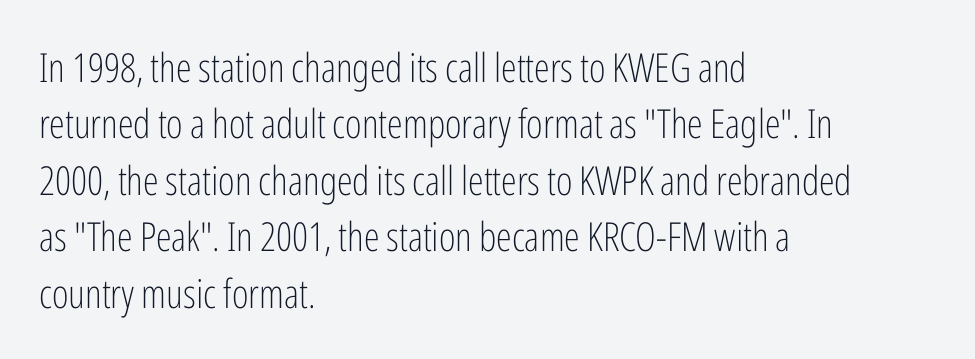
The image shows 40 px light, condensed sans-serif type, upright; set left-aligned, normal line spacing (1.41x), normal letter spacing, not underlined; low stroke contrast and a medium x-height.
